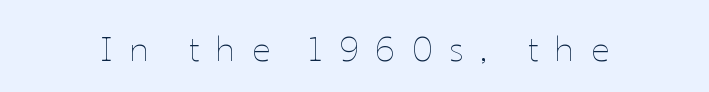
The face used here is proportionally spaced, like ordinary book or web type. The letterforms stand isolated, each surrounded by extra space. Just letters on the line, the space beneath them empty. Style check: upright.
